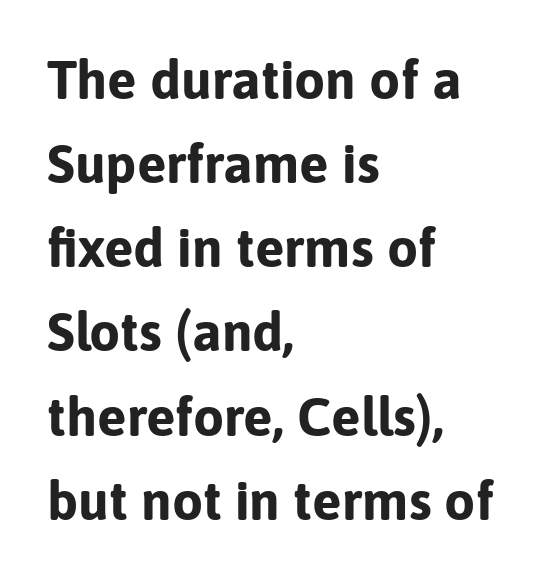
Q: Is the text bold? A: Yes.
Q: Is the text italic (slanted)? A: No, it is upright.
Q: Is the typeface a serif or a sans-serif typeface? A: Sans-serif.
Q: Is the text underlined? A: No.
Q: How is the paragraph aligned? A: Left-aligned.
Q: Is the spacing between letters normal or unusually wide? A: Normal.
Q: Is the spacing between lines tight, normal or loose? A: Normal.
Q: Width (condensed, normal, or wide)? A: Normal.
Q: Stroke contrast? A: Low.
Q: x-height? A: Medium.
Q: Monospaced? A: No.
